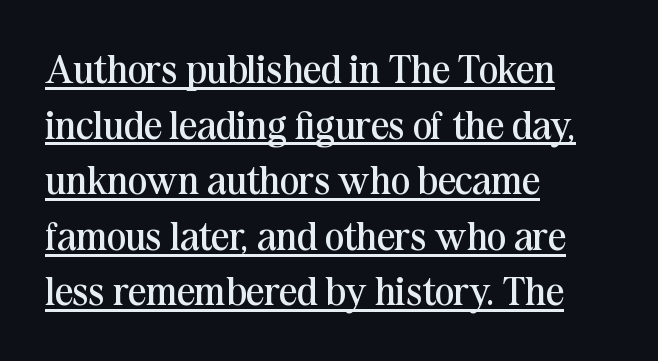
Q: Is the text bold? A: No.
Q: Is the text italic (slanted)? A: No, it is upright.
Q: Is the typeface a serif or a sans-serif typeface? A: Serif.
Q: Is the text underlined? A: Yes.
Q: How is the paragraph aligned? A: Left-aligned.
Q: Is the spacing between letters normal or unusually wide? A: Normal.
Q: Is the spacing between lines tight, normal or loose? A: Normal.
Q: Width (condensed, normal, or wide)? A: Normal.
Q: Stroke contrast? A: Medium.
Q: x-height? A: Medium.
Q: Monospaced? A: No.
